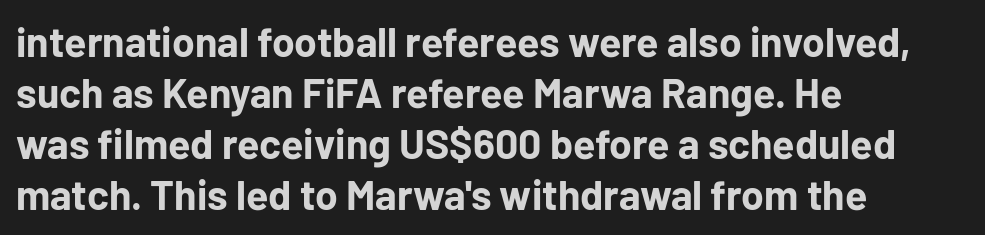
Q: Is the text bold? A: Yes.
Q: Is the text italic (slanted)? A: No, it is upright.
Q: Is the typeface a serif or a sans-serif typeface? A: Sans-serif.
Q: Is the text underlined? A: No.
Q: How is the paragraph aligned? A: Left-aligned.
Q: Is the spacing between letters normal or unusually wide? A: Normal.
Q: Width (condensed, normal, or wide)? A: Normal.
Q: Stroke contrast? A: Low.
Q: x-height? A: Medium.
Q: Monospaced? A: No.
